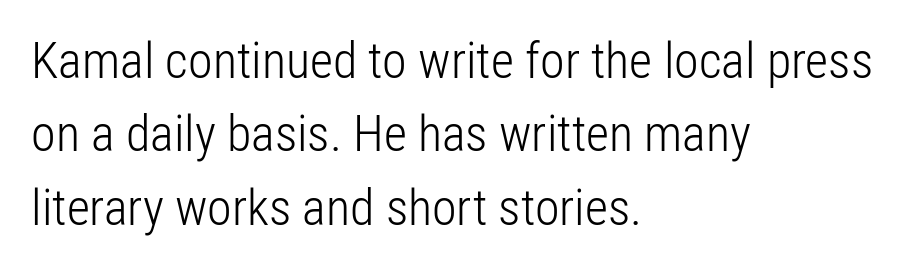
{"serif": "no", "italic": "no", "bold": "no", "weight": "light", "width": "condensed", "stroke_contrast": "low", "x_height": "medium", "monospaced": "no", "underline": "no", "align": "left", "line_spacing": "normal", "line_spacing_ratio": 1.47, "letter_spacing": "normal", "letter_spacing_em": 0.0, "glyph_px": 50}
